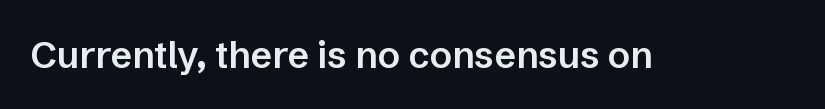
Q: Is the text bold? A: Semi-bold.
Q: Is the text italic (slanted)? A: No, it is upright.
Q: Is the typeface a serif or a sans-serif typeface? A: Sans-serif.
Q: Is the text underlined? A: No.
Q: Is the spacing between letters normal or unusually wide? A: Normal.
Q: Width (condensed, normal, or wide)? A: Normal.
Q: Stroke contrast? A: Low.
Q: x-height? A: Medium.
Q: Monospaced? A: No.
